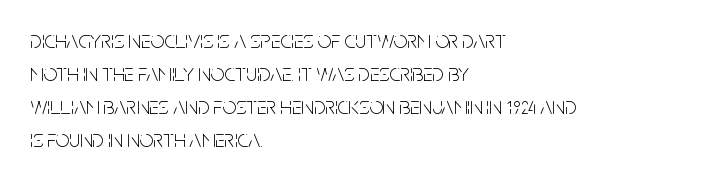
Horizontally, the lines are justified to the leading edge only. A roman cut, with each character standing at attention. The lines sit at an ordinary, default distance from one another. The font sits on the lighter half of the weight spectrum, regular included. Just letters on the line, the space beneath them empty. Standard letterfit; no display-style spreading of the glyphs.
